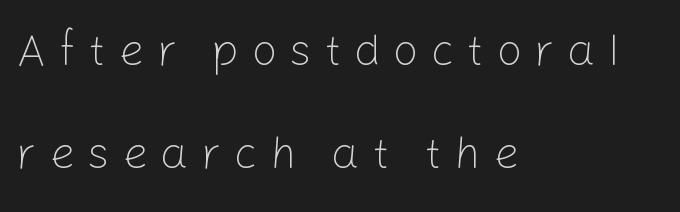
Q: Is the text bold? A: No.
Q: Is the text italic (slanted)? A: No, it is upright.
Q: Is the typeface a serif or a sans-serif typeface? A: Sans-serif.
Q: Is the text underlined? A: No.
Q: How is the paragraph aligned? A: Left-aligned.
Q: Is the spacing between letters normal or unusually wide? A: Unusually wide.
Q: Is the spacing between lines tight, normal or loose? A: Loose.
Q: Width (condensed, normal, or wide)? A: Normal.
Q: Stroke contrast? A: Low.
Q: x-height? A: Medium.
Q: Monospaced? A: No.
